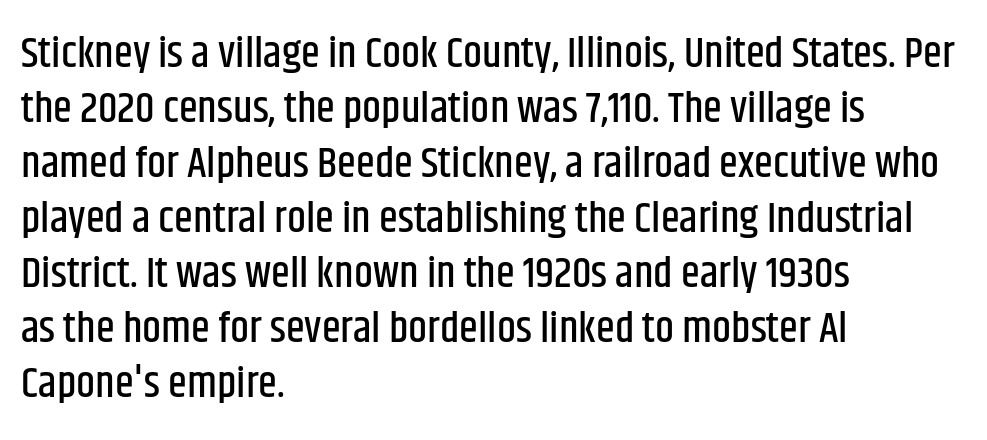
{"serif": "no", "italic": "no", "width": "condensed", "stroke_contrast": "low", "x_height": "large", "monospaced": "no", "underline": "no", "align": "left", "line_spacing": "normal", "line_spacing_ratio": 1.28, "letter_spacing": "normal", "letter_spacing_em": 0.0, "glyph_px": 43}
